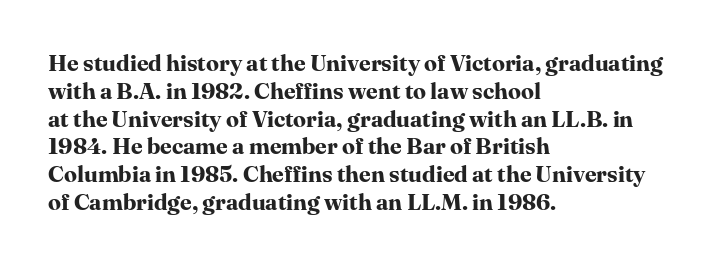
{"italic": "no", "bold": "yes", "underline": "no", "align": "left", "line_spacing_ratio": 1.21, "letter_spacing": "normal", "letter_spacing_em": 0.0, "glyph_px": 23}
